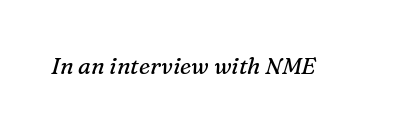
The image shows 23 px text type, italic (leaning right); set normal letter spacing, not underlined.
